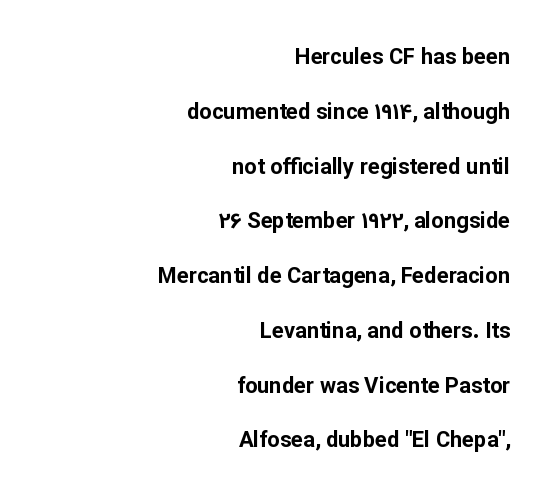
The strokes are fattened all the way to bold. Just letters on the line, the space beneath them empty. The designer dialed line spacing up above the default. Compared with typical body copy, the letter spacing here is the same.
